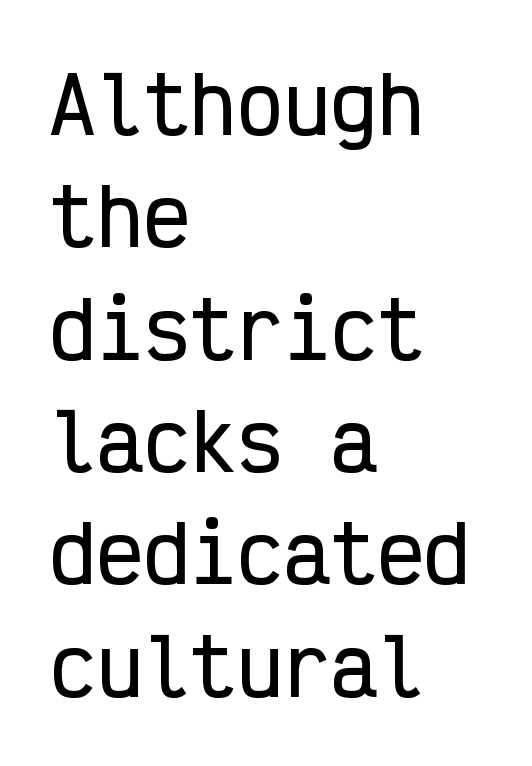
The image shows 78 px condensed sans-serif type, upright, monospaced; set left-aligned, normal line spacing (1.44x), normal letter spacing, not underlined; low stroke contrast and a medium x-height.
